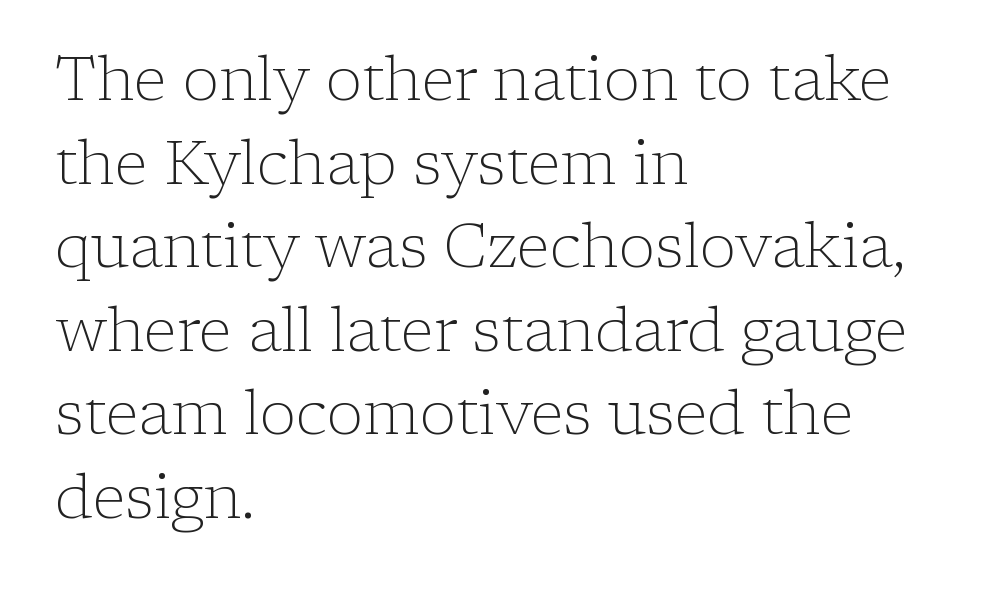
{"serif": "yes", "italic": "no", "bold": "no", "weight": "light", "width": "normal", "stroke_contrast": "low", "x_height": "medium", "monospaced": "no", "underline": "no", "align": "left", "line_spacing": "normal", "line_spacing_ratio": 1.37, "letter_spacing": "normal", "letter_spacing_em": 0.0, "glyph_px": 61}
